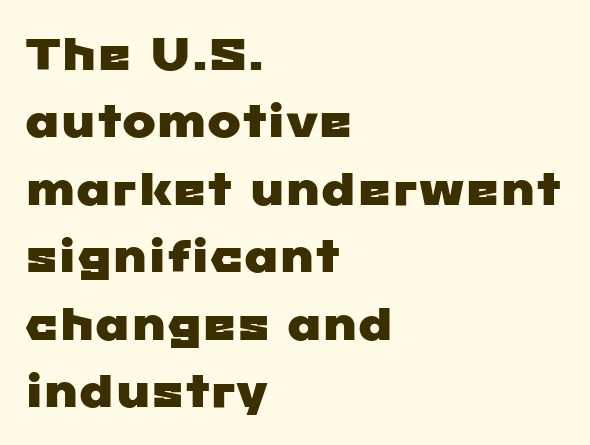
{"serif": "no", "width": "wide", "stroke_contrast": "low", "x_height": "medium", "monospaced": "no", "underline": "no", "align": "left", "line_spacing": "normal", "line_spacing_ratio": 1.5, "letter_spacing": "normal", "letter_spacing_em": 0.0, "glyph_px": 45}
